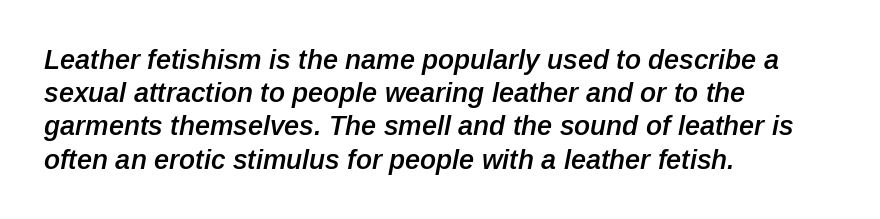
{"italic": "yes", "lean": "right", "slant_degrees": 12, "bold": "semi", "underline": "no", "align": "left", "line_spacing_ratio": 1.23, "letter_spacing": "normal", "letter_spacing_em": 0.0, "glyph_px": 27}
